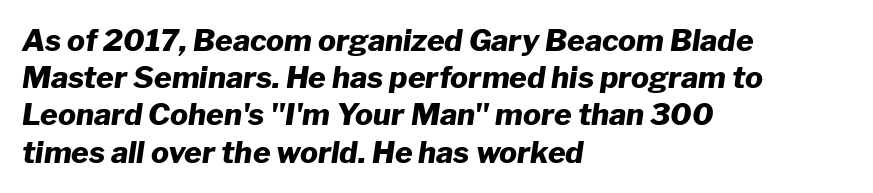
Q: Is the text bold? A: Yes.
Q: Is the text italic (slanted)? A: Yes, it leans right by about 8 degrees.
Q: Is the text underlined? A: No.
Q: How is the paragraph aligned? A: Left-aligned.
Q: Is the spacing between letters normal or unusually wide? A: Normal.
Q: Width (condensed, normal, or wide)? A: Normal.
Q: Stroke contrast? A: Low.
Q: x-height? A: Medium.
Q: Monospaced? A: No.
